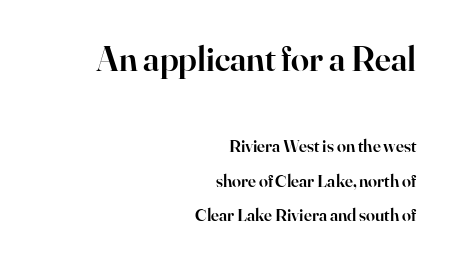
The image shows 36 px semibold serif type, upright; set right-aligned, loose line spacing (1.94x), normal letter spacing, not underlined; the first (top) block is 2.0x larger; high stroke contrast and a small x-height.
